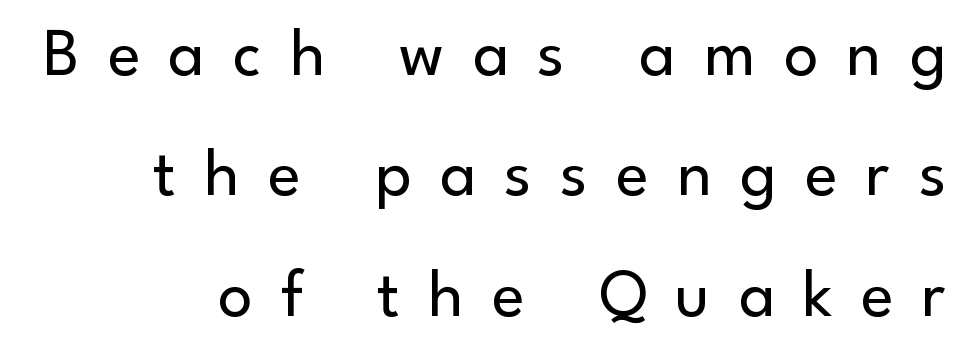
{"serif": "no", "italic": "no", "bold": "no", "weight": "regular", "width": "normal", "stroke_contrast": "low", "x_height": "small", "monospaced": "no", "underline": "no", "line_spacing_ratio": 1.77, "letter_spacing": "wide", "letter_spacing_em": 0.42, "glyph_px": 68}
